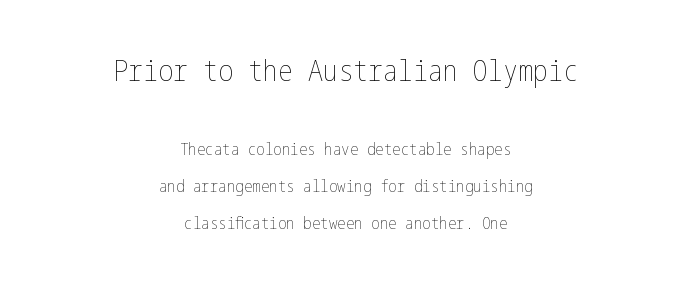
Is there much room between lines? Yes — plenty of vertical air separates them. A student would notice the top passage is typeset larger than what follows. The compositor balanced each line on the midline. Stems here are at most as thick as an everyday book face.
